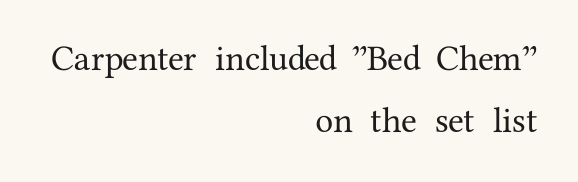
The image shows 36 px serif type, upright; set right-aligned, line spacing 1.73x, normal letter spacing, not underlined; medium stroke contrast and a medium x-height.
